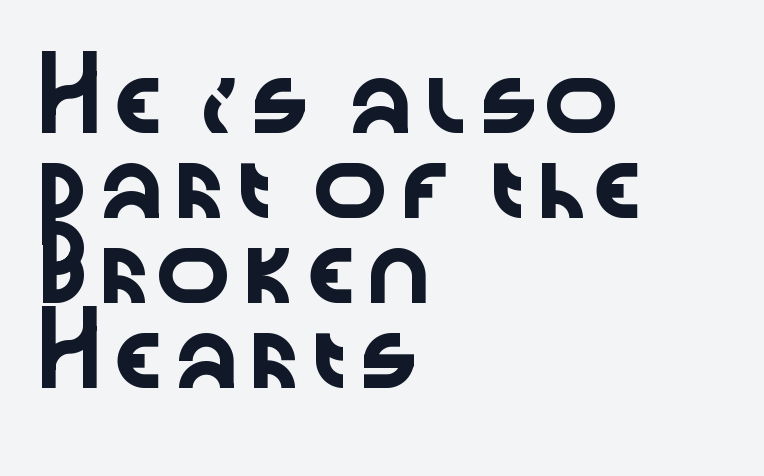
{"serif": "no", "italic": "no", "width": "wide", "stroke_contrast": "low", "x_height": "medium", "monospaced": "no", "underline": "no", "align": "left", "line_spacing": "normal", "line_spacing_ratio": 1.31, "letter_spacing": "normal", "letter_spacing_em": 0.0, "glyph_px": 65}
